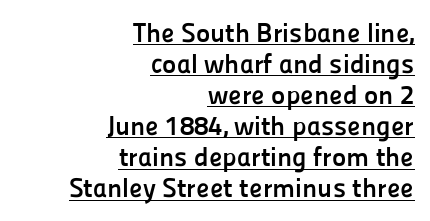
Caption: standard tracking, unaltered. The text block is weighted toward the right margin, trailing off unevenly leftward. Rendered with straight, roman letterforms. Honestly, the underline is the first thing you notice here. Whoever set this chose condensed vertical rhythm over breathing room.
